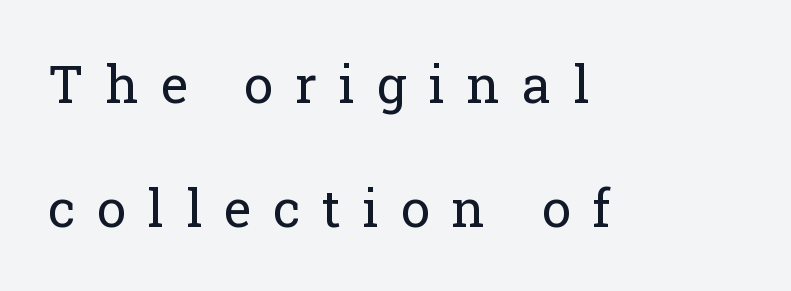
The image shows 52 px regular-weight serif type, upright; set left-aligned, loose line spacing (2.39x), unusually wide letter spacing (+0.42 em), not underlined; low stroke contrast and a medium x-height.
